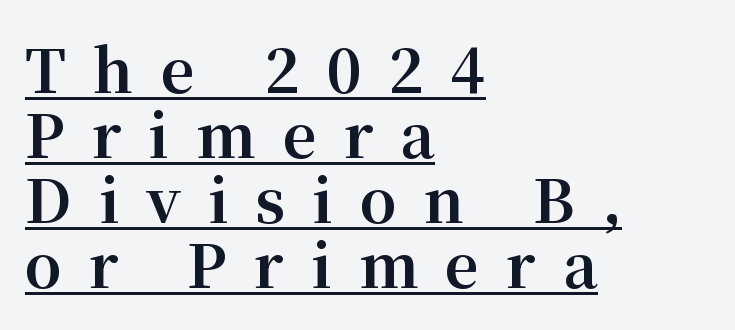
The image shows 59 px bold serif type, upright; set left-aligned, tight line spacing (1.1x), unusually wide letter spacing (+0.46 em), underlined; medium stroke contrast and a medium x-height.
